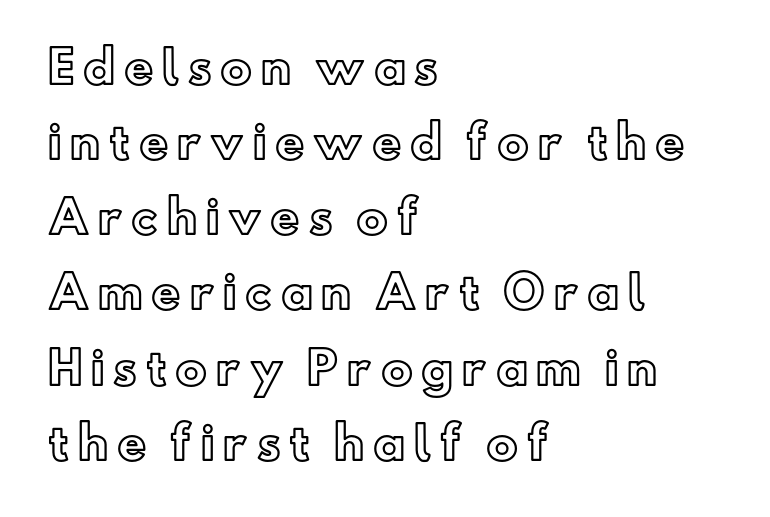
Q: Is the text italic (slanted)? A: No, it is upright.
Q: Is the text underlined? A: No.
Q: How is the paragraph aligned? A: Left-aligned.
Q: Is the spacing between lines tight, normal or loose? A: Normal.
Q: Width (condensed, normal, or wide)? A: Normal.
Q: x-height? A: Small.
Q: Monospaced? A: No.
